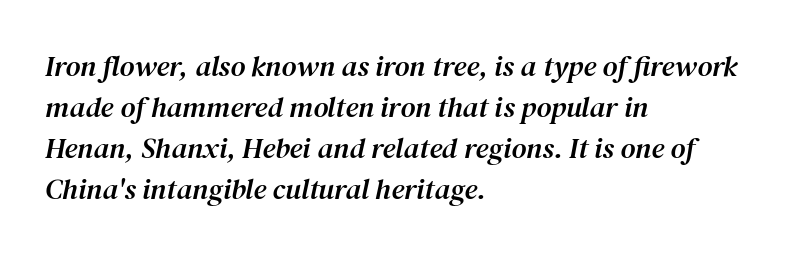
Q: Is the text italic (slanted)? A: Yes, it leans right by about 12 degrees.
Q: Is the typeface a serif or a sans-serif typeface? A: Serif.
Q: Is the text underlined? A: No.
Q: How is the paragraph aligned? A: Left-aligned.
Q: Is the spacing between letters normal or unusually wide? A: Normal.
Q: Is the spacing between lines tight, normal or loose? A: Normal.
Q: Width (condensed, normal, or wide)? A: Normal.
Q: Stroke contrast? A: Medium.
Q: x-height? A: Medium.
Q: Monospaced? A: No.
